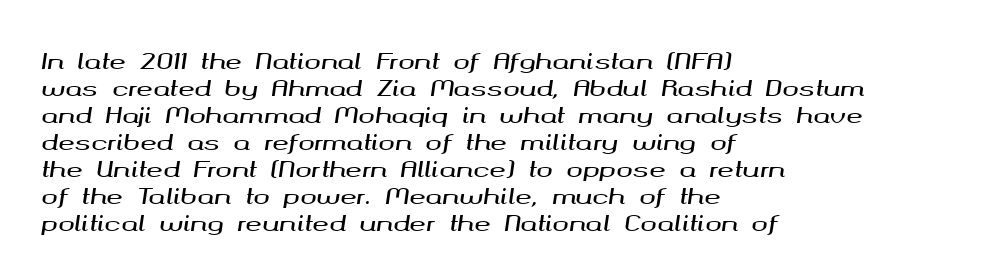
Q: Is the text italic (slanted)? A: Yes, it leans right by about 8 degrees.
Q: Is the text underlined? A: No.
Q: How is the paragraph aligned? A: Left-aligned.
Q: Is the spacing between letters normal or unusually wide? A: Normal.
